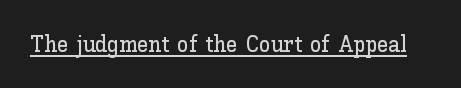
The image shows 23 px text type, upright; set normal letter spacing, underlined.
